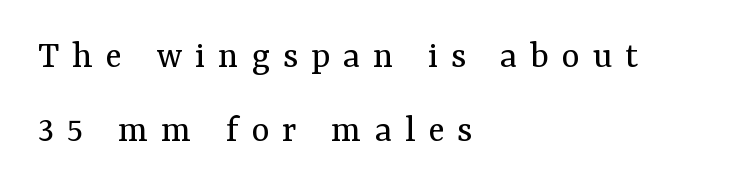
The image shows 39 px regular-weight serif type, upright; set left-aligned, loose line spacing (1.9x), unusually wide letter spacing (+0.33 em), not underlined; medium stroke contrast and a medium x-height.
